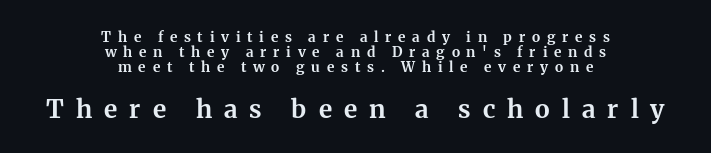
In this sample the second text group is rendered at the bigger scale. These lines carry a lot of weight — the face is fully bold. The space between consecutive lines is stingy. The passage shown is not underscored anywhere.
